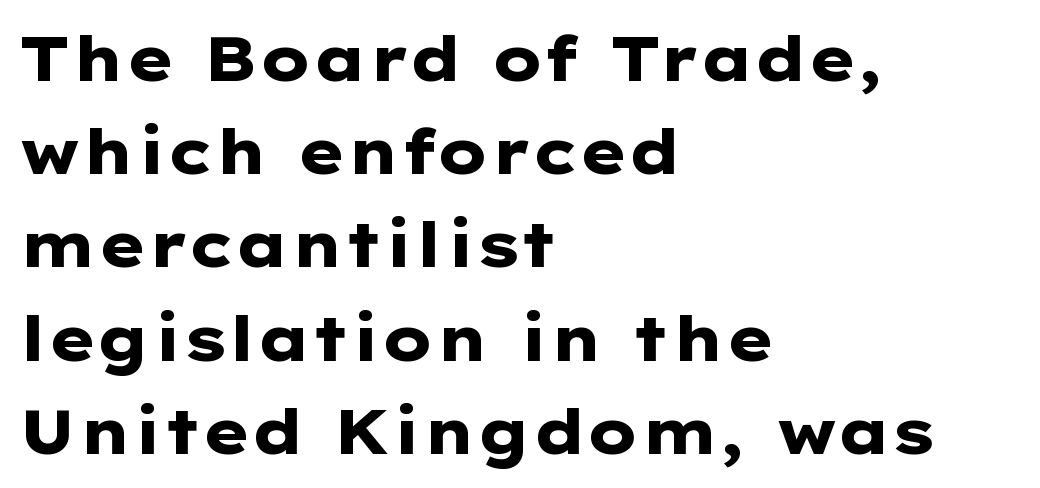
Are there feet on the stems? There aren't — it's a sans. Style check: upright. Students, note that the glyphs here touch the page at normal intervals. Thick stems and heavy bowls — unmistakably bold.
